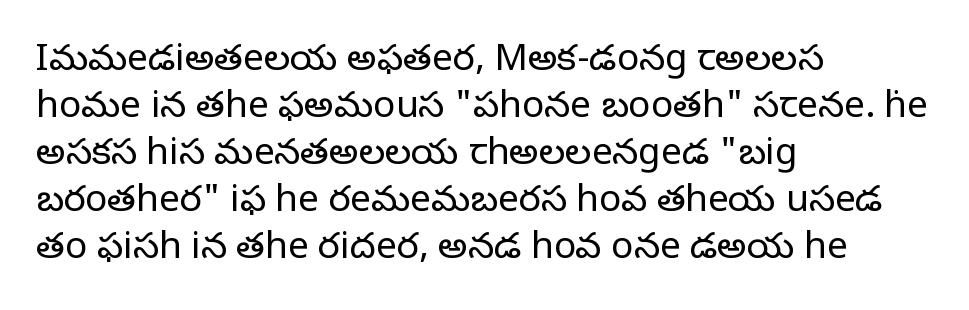
{"serif": "yes", "italic": "no", "bold": "no", "weight": "regular", "width": "normal", "stroke_contrast": "low", "x_height": "large", "monospaced": "no", "underline": "no", "align": "left", "line_spacing": "normal", "line_spacing_ratio": 1.27, "letter_spacing": "normal", "letter_spacing_em": 0.0, "glyph_px": 37}
